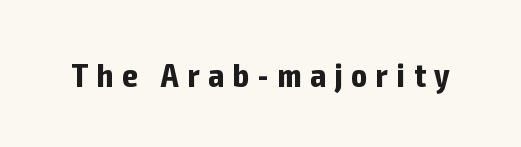
The image shows 33 px bold, condensed sans-serif type, upright; set unusually wide letter spacing (+0.27 em), not underlined; low stroke contrast and a medium x-height.
